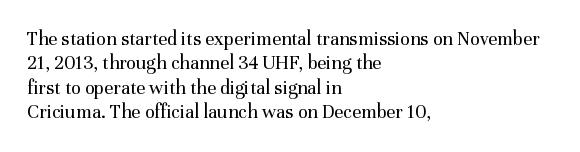
Q: Is the text bold? A: No.
Q: Is the text italic (slanted)? A: No, it is upright.
Q: Is the text underlined? A: No.
Q: How is the paragraph aligned? A: Left-aligned.
Q: Is the spacing between letters normal or unusually wide? A: Normal.
